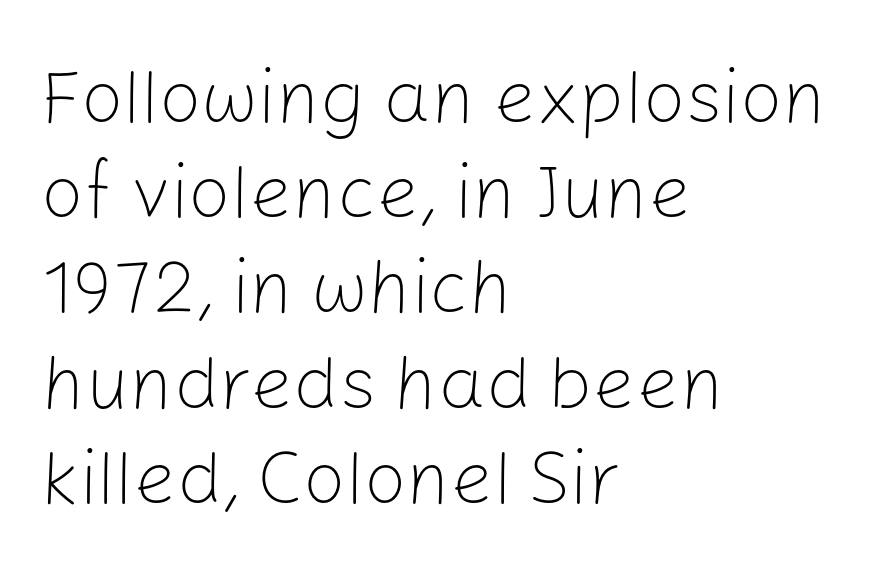
{"serif": "no", "italic": "no", "bold": "no", "weight": "light", "width": "normal", "stroke_contrast": "low", "x_height": "medium", "monospaced": "no", "underline": "no", "align": "left", "line_spacing": "normal", "line_spacing_ratio": 1.27, "letter_spacing": "normal", "letter_spacing_em": 0.0, "glyph_px": 75}
